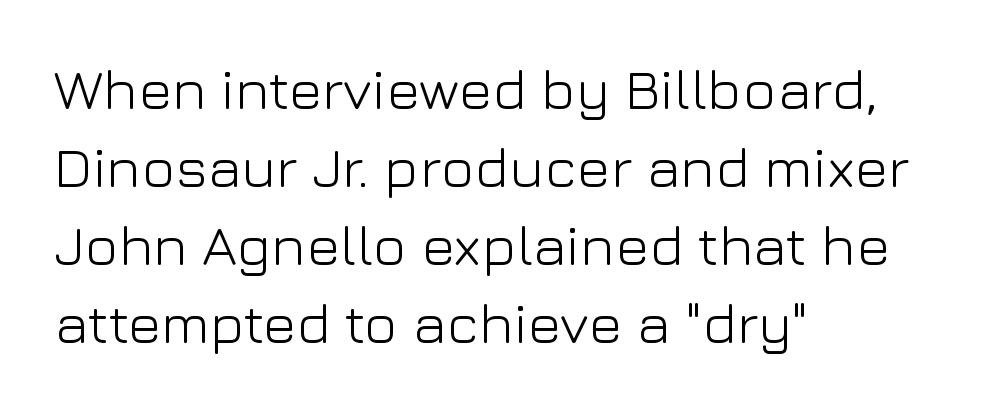
What stands out about the letter spacing? Nothing — it is the standard amount. Anything drawn beneath the words? Only blank space. The space between consecutive lines is moderate. Ink coverage per letter is moderate at most. The rendering uses natural spacing where letterforms have individual widths.
